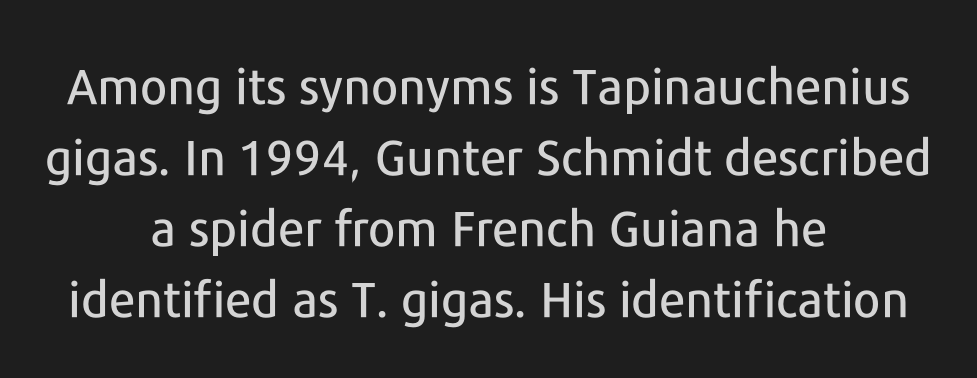
The image shows 49 px sans-serif type, upright; set centered, normal line spacing (1.45x), normal letter spacing, not underlined; low stroke contrast and a medium x-height.
